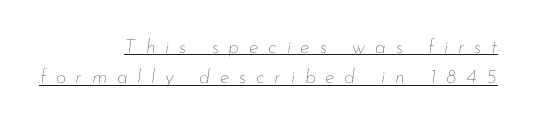
The image shows 20 px text type, italic (leaning right); set right-aligned, normal line spacing (1.52x), unusually wide letter spacing (+0.49 em), underlined.
